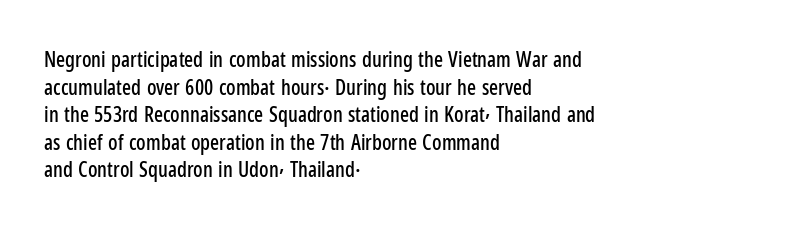
The image shows 21 px text type, upright; set left-aligned, normal line spacing (1.31x), normal letter spacing, not underlined.
